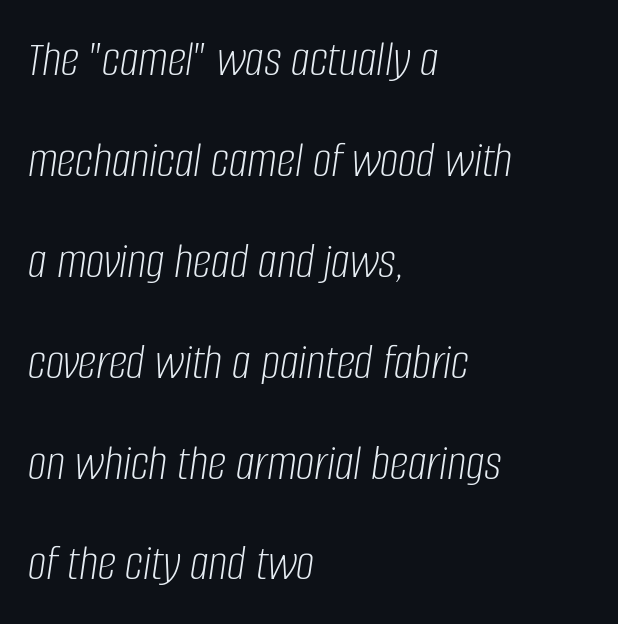
{"italic": "yes", "lean": "right", "slant_degrees": 8, "bold": "no", "weight": "light", "width": "condensed", "stroke_contrast": "low", "x_height": "large", "monospaced": "no", "underline": "no", "align": "left", "line_spacing": "loose", "line_spacing_ratio": 1.94, "letter_spacing": "normal", "letter_spacing_em": 0.0, "glyph_px": 52}
